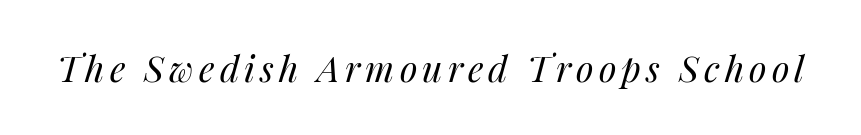
Q: Is the text bold? A: No.
Q: Is the text italic (slanted)? A: Yes, it leans right by about 14 degrees.
Q: Is the text underlined? A: No.
Q: Width (condensed, normal, or wide)? A: Normal.
Q: Stroke contrast? A: Medium.
Q: x-height? A: Medium.
Q: Monospaced? A: No.
